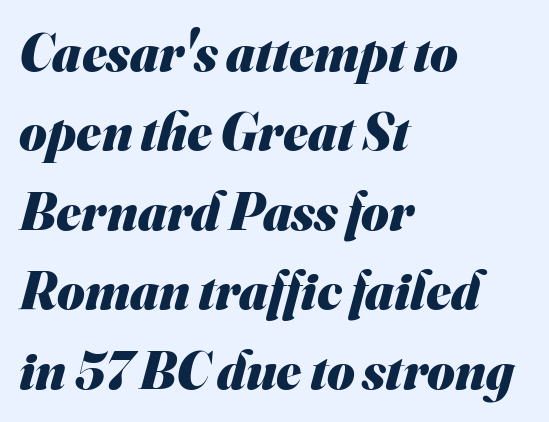
Q: Is the text bold? A: Yes.
Q: Is the typeface a serif or a sans-serif typeface? A: Sans-serif.
Q: Is the text underlined? A: No.
Q: How is the paragraph aligned? A: Left-aligned.
Q: Is the spacing between letters normal or unusually wide? A: Normal.
Q: Is the spacing between lines tight, normal or loose? A: Normal.
Q: Width (condensed, normal, or wide)? A: Normal.
Q: Stroke contrast? A: Medium.
Q: x-height? A: Small.
Q: Monospaced? A: No.
